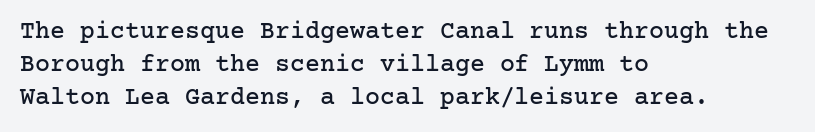
The image shows 25 px text type, upright; set left-aligned, normal line spacing (1.32x), normal letter spacing, not underlined.
